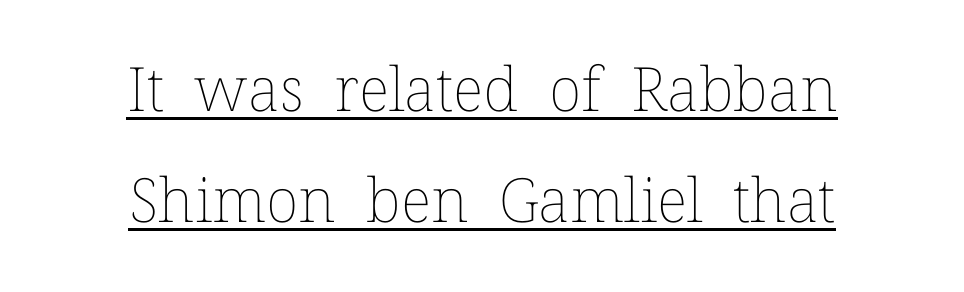
The strokes are not fattened; the text isn't bold. In terms of letterspacing, this is plain default setting. A typographer would call this underscored text. Both edges are ragged and mirror each other, which tells us the setting is centered.
